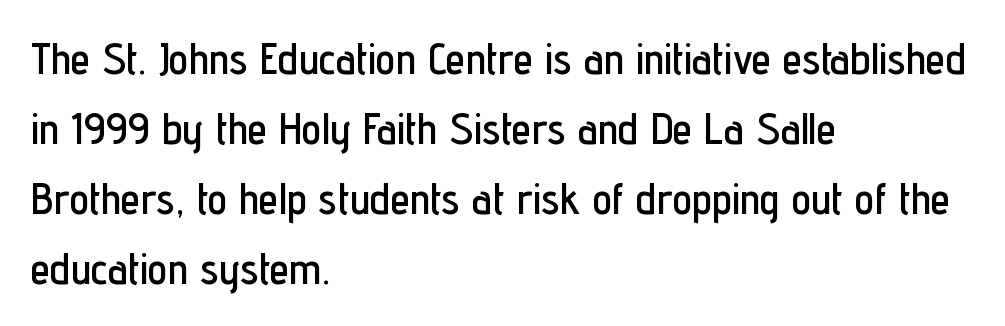
Q: Is the text italic (slanted)? A: No, it is upright.
Q: Is the typeface a serif or a sans-serif typeface? A: Sans-serif.
Q: Is the text underlined? A: No.
Q: How is the paragraph aligned? A: Left-aligned.
Q: Is the spacing between letters normal or unusually wide? A: Normal.
Q: Is the spacing between lines tight, normal or loose? A: Normal.
Q: Width (condensed, normal, or wide)? A: Condensed.
Q: Stroke contrast? A: Low.
Q: x-height? A: Medium.
Q: Monospaced? A: No.
